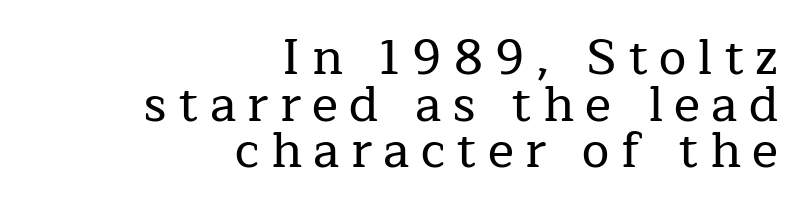
{"serif": "yes", "italic": "no", "width": "normal", "stroke_contrast": "low", "x_height": "medium", "monospaced": "no", "underline": "no", "align": "right", "line_spacing": "tight", "line_spacing_ratio": 0.95, "letter_spacing": "wide", "letter_spacing_em": 0.23, "glyph_px": 49}
